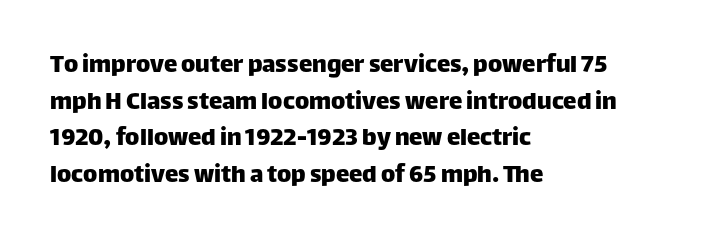
The image shows 27 px text type, upright; set left-aligned, normal line spacing (1.36x), normal letter spacing, not underlined.
